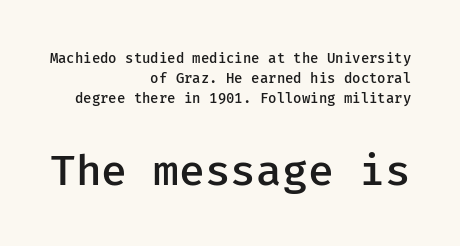
{"serif": "no", "italic": "no", "bold": "semi", "weight": "semibold", "width": "normal", "stroke_contrast": "low", "x_height": "medium", "underline": "no", "align": "right", "line_spacing": "normal", "line_spacing_ratio": 1.44, "letter_spacing": "normal", "letter_spacing_em": 0.0, "larger_block": "second", "size_ratio": 3.07, "glyph_px": 43}
